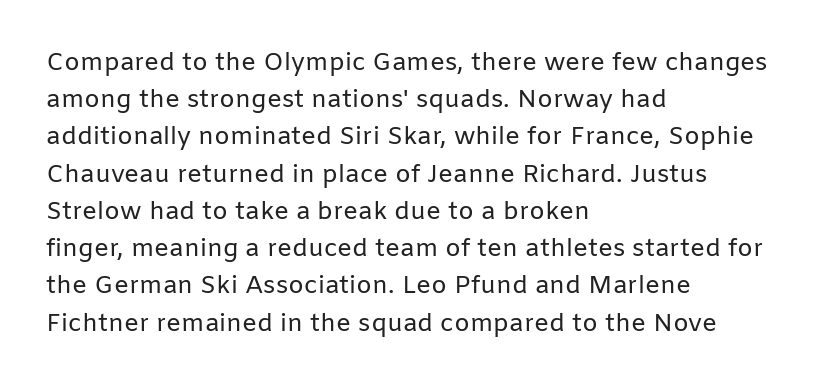
The image shows 25 px text type, upright; set left-aligned, normal line spacing (1.49x), normal letter spacing, not underlined.
